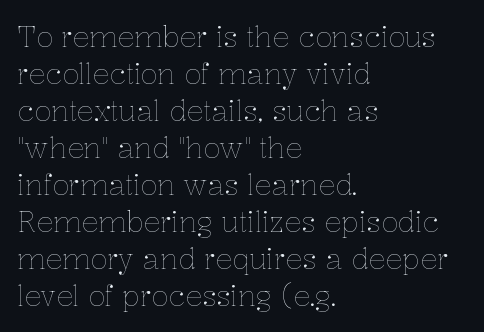
Q: Is the text bold? A: No.
Q: Is the text italic (slanted)? A: No, it is upright.
Q: Is the text underlined? A: No.
Q: How is the paragraph aligned? A: Left-aligned.
Q: Is the spacing between letters normal or unusually wide? A: Normal.
Q: Is the spacing between lines tight, normal or loose? A: Normal.
Q: Width (condensed, normal, or wide)? A: Normal.
Q: Stroke contrast? A: Low.
Q: x-height? A: Medium.
Q: Monospaced? A: No.
